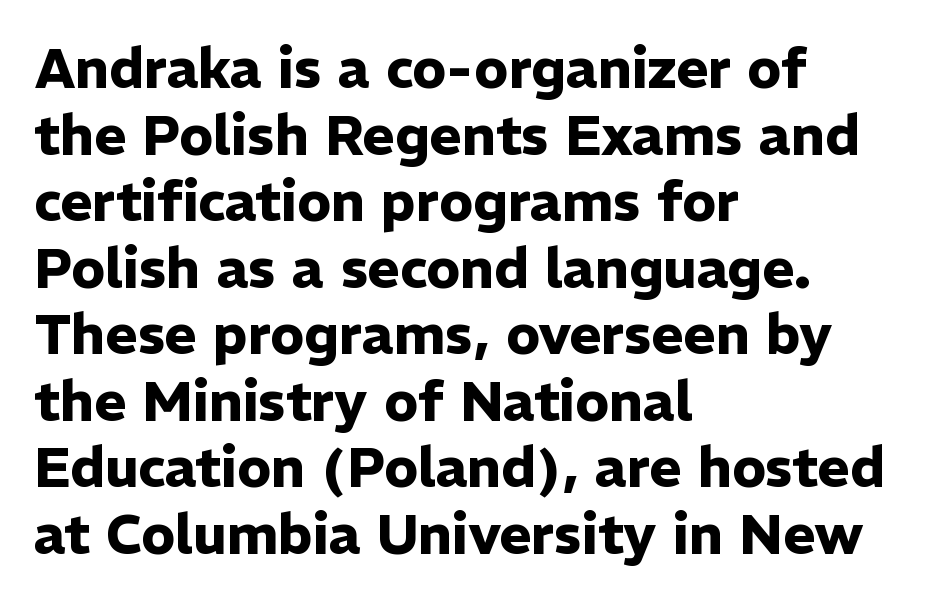
Look at the stroke-to-counter ratio: heavy, a bold. A clean baseline with only descenders dipping below it. Classification — sans serif. Designer's note — italics off, roman on.
